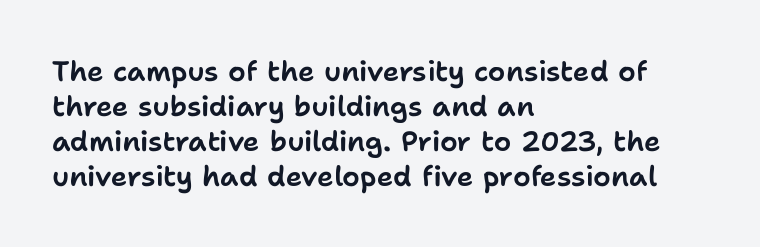
The image shows 28 px sans-serif type, upright; set left-aligned, normal line spacing (1.25x), normal letter spacing, not underlined; low stroke contrast and a medium x-height.
